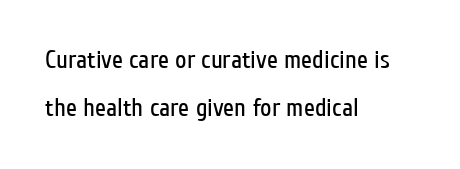
The image shows 25 px text type, upright; set left-aligned, loose line spacing (1.94x), normal letter spacing, not underlined.
